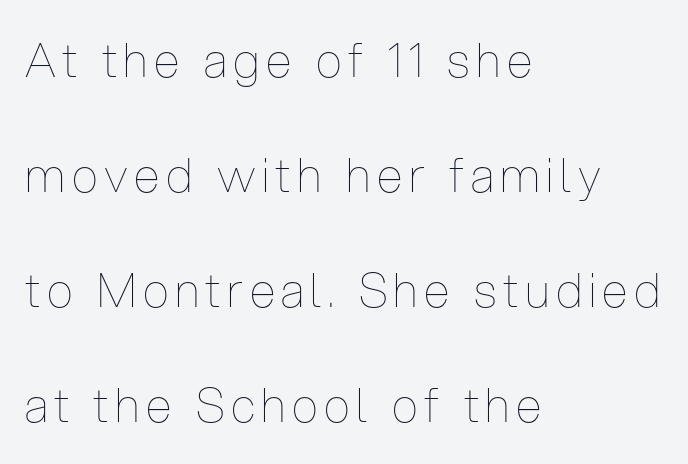
{"italic": "no", "bold": "no", "weight": "thin", "width": "condensed", "stroke_contrast": "low", "x_height": "medium", "monospaced": "no", "underline": "no", "align": "left", "line_spacing": "loose", "line_spacing_ratio": 2.45, "glyph_px": 47}
